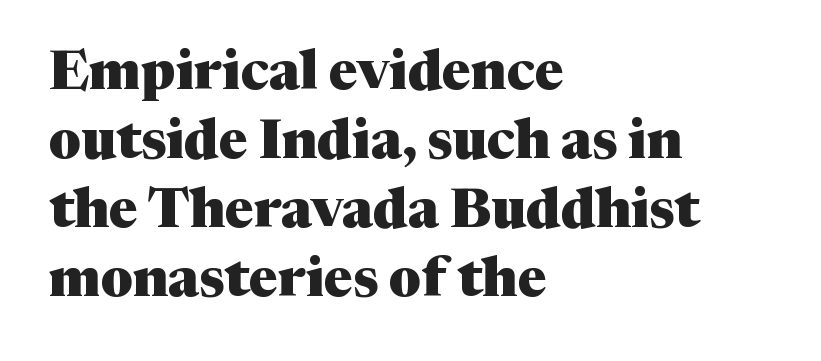
The image shows 54 px heavy serif type, upright; set left-aligned, normal line spacing (1.28x), normal letter spacing, not underlined; medium stroke contrast and a medium x-height.
